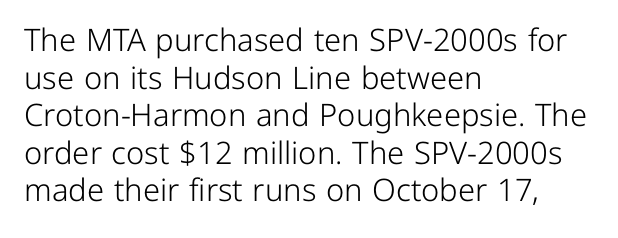
Character widths vary here, with narrow letters taking less room than wide ones. Grotesque or geometric, the face here clearly has no serifs. The strokes carry an ordinary text weight at most. Layout note: lines flush left. The glyphs are unaccompanied by any horizontal stroke below them.
